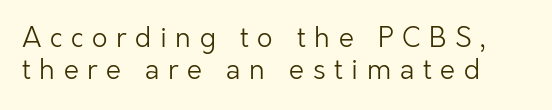
The image shows 27 px text type, upright; set line spacing 1.17x, unusually wide letter spacing (+0.32 em), not underlined.
